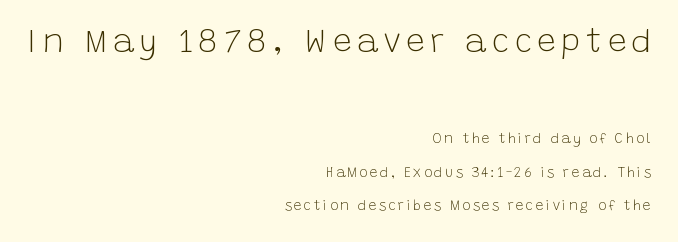
Q: Is the text bold? A: No.
Q: Is the text italic (slanted)? A: No, it is upright.
Q: Is the typeface a serif or a sans-serif typeface? A: Sans-serif.
Q: Is the text underlined? A: No.
Q: How is the paragraph aligned? A: Right-aligned.
Q: Is the spacing between lines tight, normal or loose? A: Loose.
Q: Which block of text is set in a larger size, the first (top) or the second (bottom)? A: The first (top) one.
Q: Width (condensed, normal, or wide)? A: Normal.
Q: Stroke contrast? A: Low.
Q: x-height? A: Large.
Q: Monospaced? A: No.
